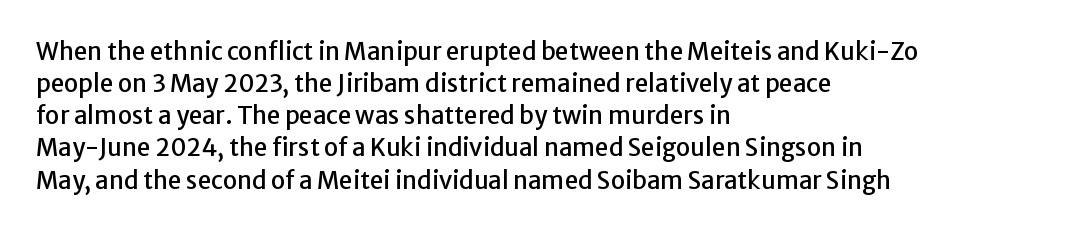
{"italic": "no", "underline": "no", "align": "left", "line_spacing": "normal", "line_spacing_ratio": 1.34, "letter_spacing": "normal", "letter_spacing_em": 0.0, "glyph_px": 24}
